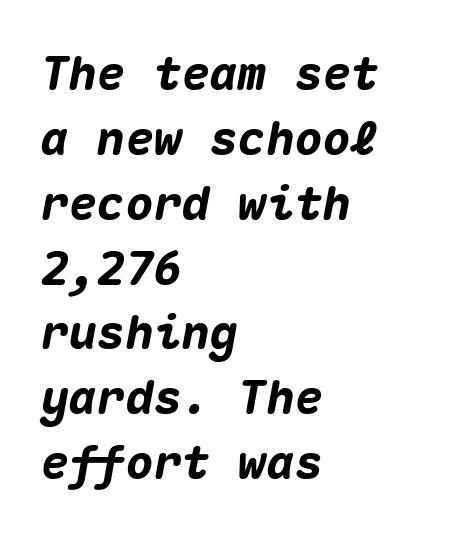
{"italic": "yes", "lean": "right", "slant_degrees": 10, "bold": "yes", "weight": "heavy", "width": "normal", "stroke_contrast": "medium", "x_height": "medium", "monospaced": "yes", "underline": "no", "align": "left", "line_spacing": "normal", "line_spacing_ratio": 1.38, "letter_spacing": "normal", "letter_spacing_em": 0.0, "glyph_px": 47}
